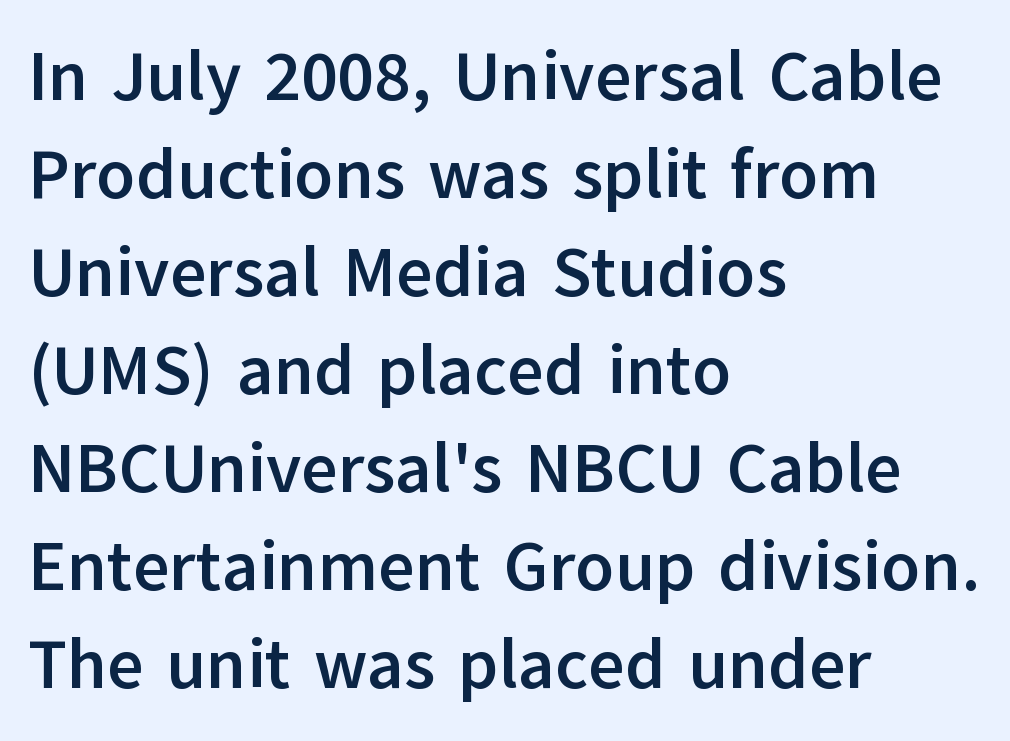
A typesetter would call this proportional, since set widths differ per character. The strokes are fattened all the way to bold. The passage shown has conventional tracking throughout. Bare-footed words on every line. Alignment: flush left.
